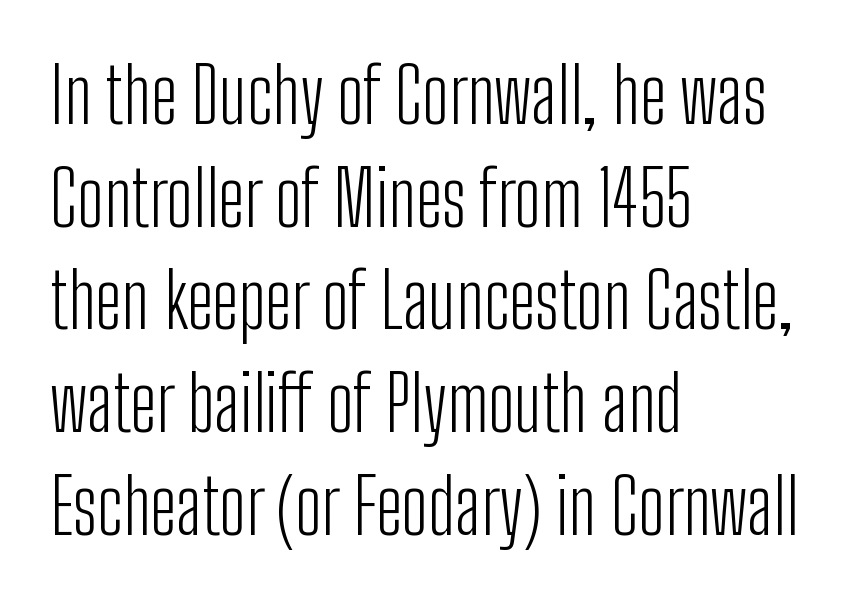
Q: Is the text bold? A: No.
Q: Is the text italic (slanted)? A: No, it is upright.
Q: Is the typeface a serif or a sans-serif typeface? A: Sans-serif.
Q: Is the text underlined? A: No.
Q: How is the paragraph aligned? A: Left-aligned.
Q: Is the spacing between letters normal or unusually wide? A: Normal.
Q: Is the spacing between lines tight, normal or loose? A: Normal.
Q: Width (condensed, normal, or wide)? A: Condensed.
Q: Stroke contrast? A: Low.
Q: x-height? A: Medium.
Q: Monospaced? A: No.
